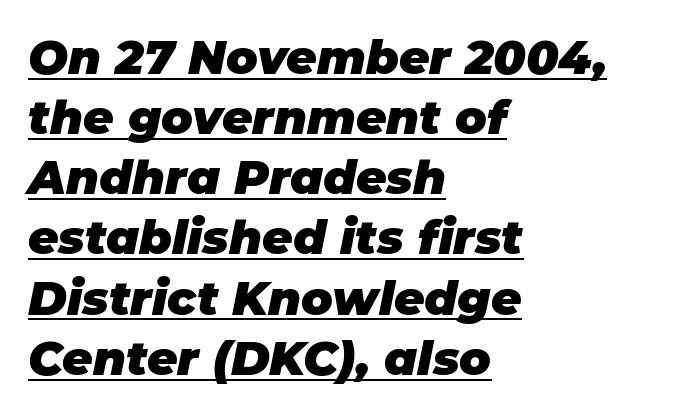
In terms of letterspacing, this is plain default setting. Is this a fixed-width face? No — the glyphs have proportional, varying widths. Characters are canted at an angle relative to the baseline's perpendicular. Summary of weight: heavy, a full bold. The lines are quadded left.
